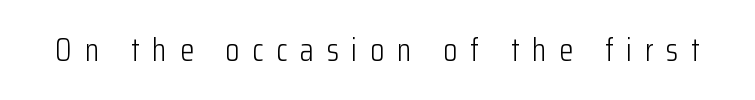
The image shows 32 px light, condensed sans-serif type, upright; set unusually wide letter spacing (+0.4 em), not underlined; low stroke contrast and a medium x-height.
